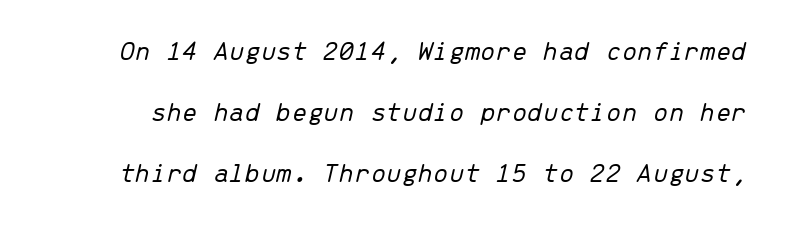
The letters march in equal steps, a hallmark of fixed-pitch type. This is oblique type, the kind used for emphasis or titles. Stem width sits at or under what a default text font uses. Vertically, the passage feels expansive, rows floating well apart. Underline: absent.
